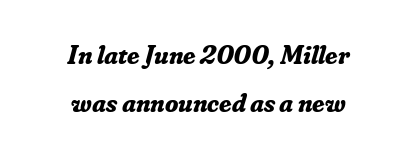
Q: Is the text bold? A: Yes.
Q: Is the text italic (slanted)? A: Yes, it leans right by about 16 degrees.
Q: Is the text underlined? A: No.
Q: How is the paragraph aligned? A: Centered.
Q: Is the spacing between letters normal or unusually wide? A: Normal.
